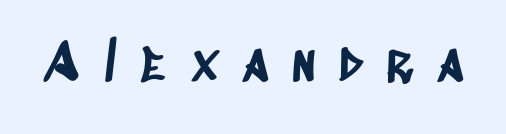
{"serif": "no", "width": "condensed", "stroke_contrast": "low", "x_height": "large", "monospaced": "no", "underline": "no", "letter_spacing": "wide", "letter_spacing_em": 0.45, "glyph_px": 54}
